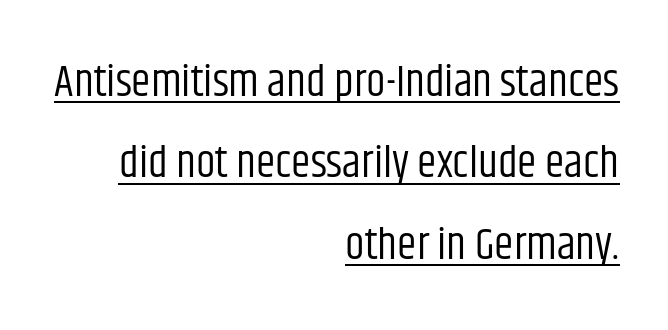
{"serif": "no", "italic": "no", "bold": "no", "weight": "regular", "width": "condensed", "stroke_contrast": "low", "x_height": "large", "monospaced": "no", "underline": "yes", "align": "right", "line_spacing_ratio": 1.85, "letter_spacing": "normal", "letter_spacing_em": 0.0, "glyph_px": 44}
